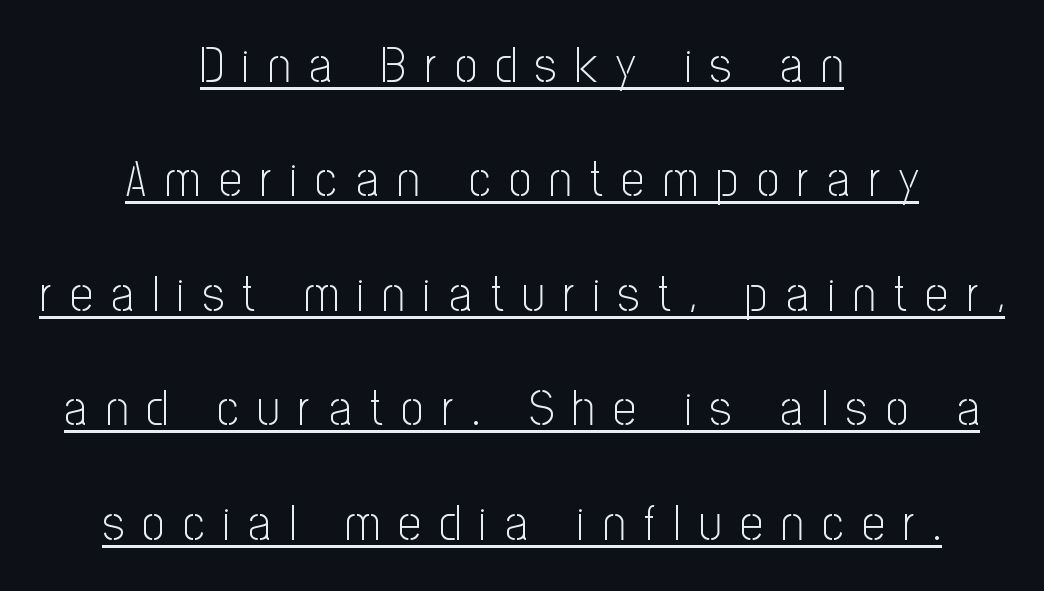
These lines stand farther apart than default settings would place them. Varying glyph widths throughout — classic text-font behaviour. Note: no serifs on the glyphs. Underlining? Definitely there.
